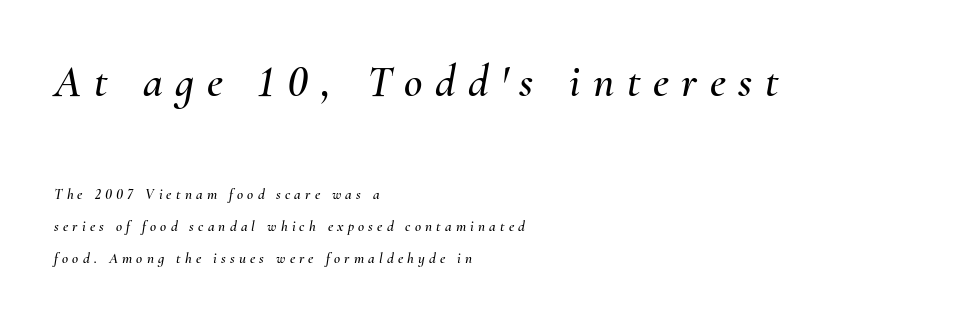
Q: Is the text italic (slanted)? A: Yes, it leans right by about 10 degrees.
Q: Is the text underlined? A: No.
Q: How is the paragraph aligned? A: Left-aligned.
Q: Is the spacing between letters normal or unusually wide? A: Unusually wide.
Q: Is the spacing between lines tight, normal or loose? A: Loose.
Q: Which block of text is set in a larger size, the first (top) or the second (bottom)? A: The first (top) one.
Q: Width (condensed, normal, or wide)? A: Normal.
Q: Stroke contrast? A: Medium.
Q: x-height? A: Small.
Q: Monospaced? A: No.
